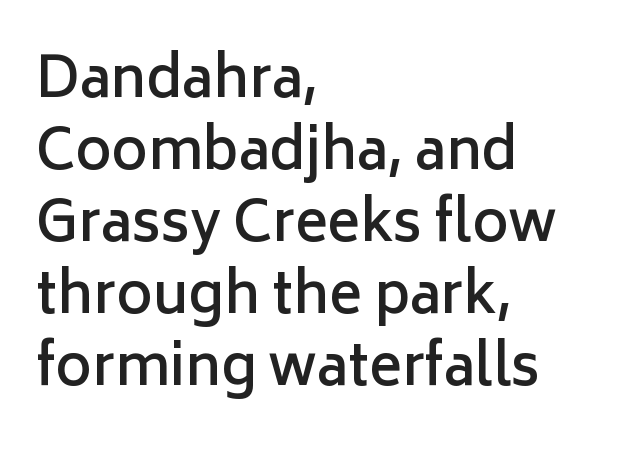
The image shows 55 px semibold sans-serif type, upright; set left-aligned, normal line spacing (1.31x), normal letter spacing, not underlined; low stroke contrast and a medium x-height.
